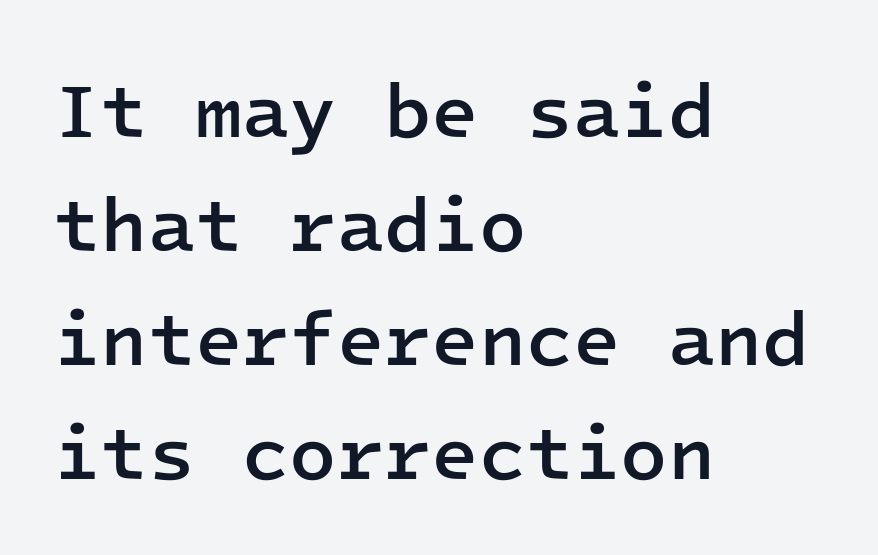
Q: Is the text bold? A: Semi-bold.
Q: Is the text italic (slanted)? A: No, it is upright.
Q: Is the typeface a serif or a sans-serif typeface? A: Sans-serif.
Q: Is the text underlined? A: No.
Q: How is the paragraph aligned? A: Left-aligned.
Q: Is the spacing between letters normal or unusually wide? A: Normal.
Q: Is the spacing between lines tight, normal or loose? A: Normal.
Q: Width (condensed, normal, or wide)? A: Normal.
Q: Stroke contrast? A: Low.
Q: x-height? A: Medium.
Q: Monospaced? A: Yes.
